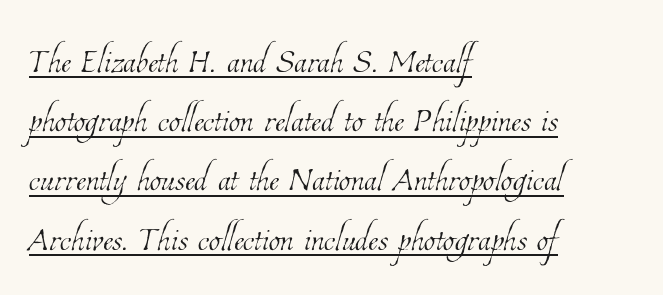
You could not count columns in this text — the font is proportionally spaced. The font is comparable to plain body text, perhaps lighter. This sample keeps an unexceptional amount of space between lines. Beneath each row of characters lies a ruled line. Honestly, the letter spacing is just normal — you wouldn't notice it. Compared with a centered layout, this one pins lines to the left instead.
